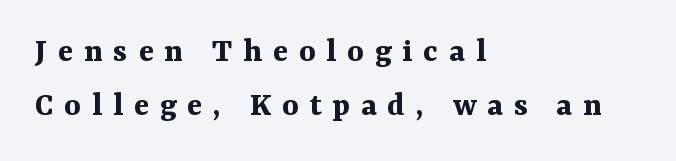
{"serif": "yes", "italic": "no", "bold": "yes", "weight": "bold", "width": "normal", "stroke_contrast": "medium", "x_height": "medium", "monospaced": "no", "underline": "no", "align": "left", "line_spacing": "normal", "line_spacing_ratio": 1.55, "letter_spacing": "wide", "letter_spacing_em": 0.31, "glyph_px": 35}
